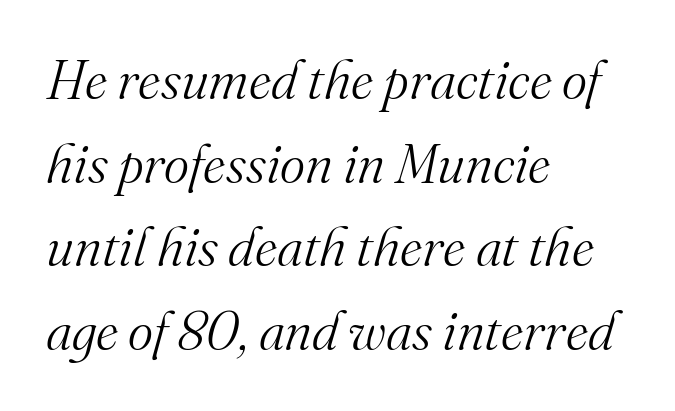
The image shows 54 px light serif type, italic (leaning right); set left-aligned, normal line spacing (1.55x), normal letter spacing, not underlined; medium stroke contrast and a small x-height.
